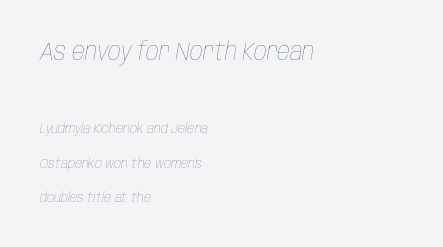
Q: Is the text bold? A: No.
Q: Is the text italic (slanted)? A: Yes, it leans right by about 10 degrees.
Q: Is the text underlined? A: No.
Q: How is the paragraph aligned? A: Left-aligned.
Q: Is the spacing between letters normal or unusually wide? A: Normal.
Q: Is the spacing between lines tight, normal or loose? A: Loose.
Q: Which block of text is set in a larger size, the first (top) or the second (bottom)? A: The first (top) one.
